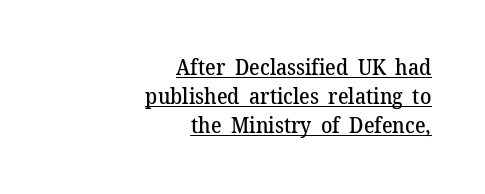
The image shows 21 px text type, upright; set right-aligned, normal line spacing (1.37x), normal letter spacing, underlined.
